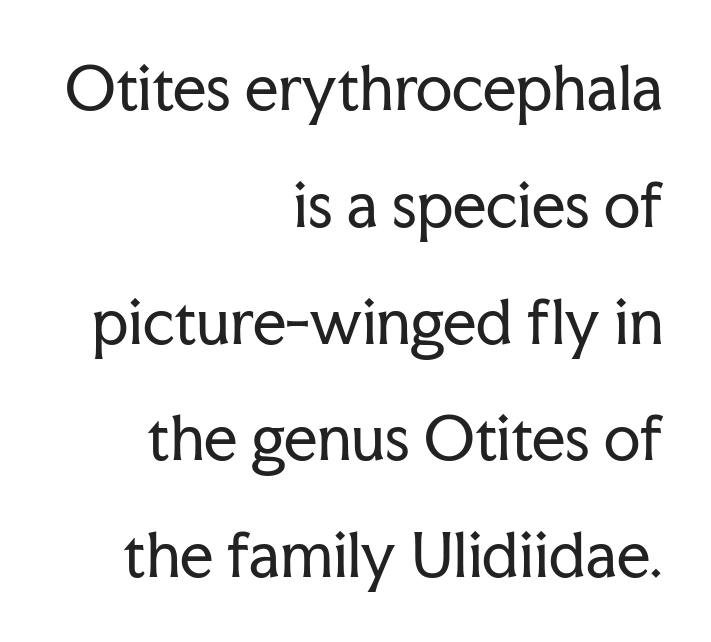
Observe the ordinary spacing: letters are neighbours, not strangers. Note the varied advance widths — an 'i' is clearly narrower than an 'm'. This sample uses a serif face. Underline: absent.
